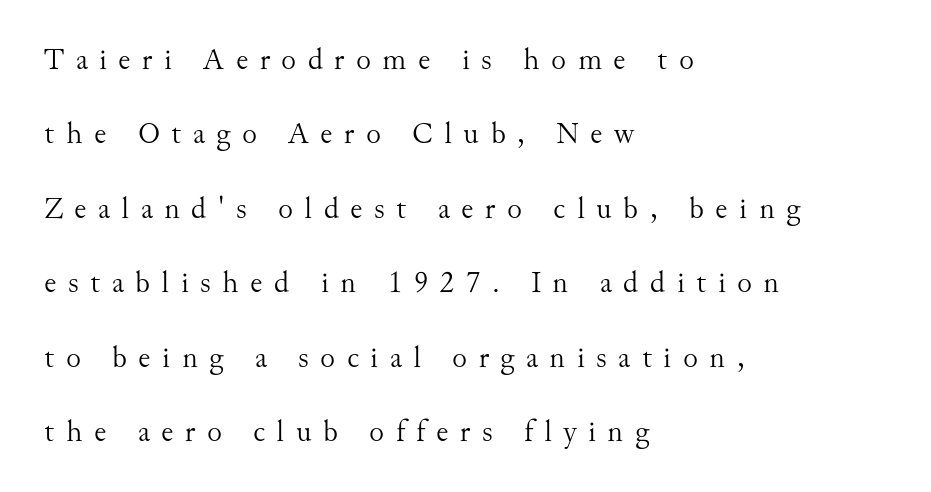
Q: Is the text bold? A: No.
Q: Is the text italic (slanted)? A: No, it is upright.
Q: Is the typeface a serif or a sans-serif typeface? A: Serif.
Q: Is the text underlined? A: No.
Q: How is the paragraph aligned? A: Left-aligned.
Q: Is the spacing between letters normal or unusually wide? A: Unusually wide.
Q: Is the spacing between lines tight, normal or loose? A: Loose.
Q: Width (condensed, normal, or wide)? A: Normal.
Q: Stroke contrast? A: Medium.
Q: x-height? A: Small.
Q: Monospaced? A: No.
